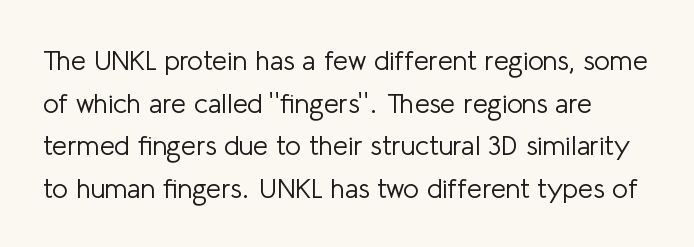
Q: Is the text bold? A: No.
Q: Is the text italic (slanted)? A: No, it is upright.
Q: Is the text underlined? A: No.
Q: Is the spacing between letters normal or unusually wide? A: Normal.
Q: Is the spacing between lines tight, normal or loose? A: Normal.
